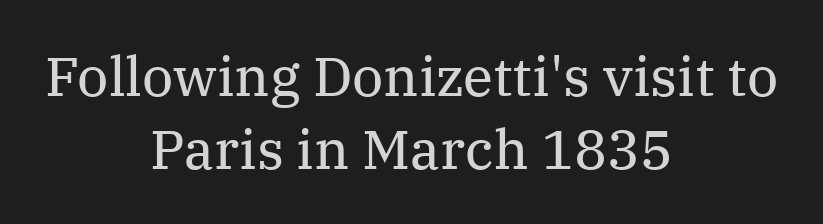
{"serif": "yes", "italic": "no", "bold": "no", "weight": "regular", "width": "normal", "stroke_contrast": "medium", "x_height": "medium", "monospaced": "no", "underline": "no", "align": "center", "line_spacing": "normal", "line_spacing_ratio": 1.32, "letter_spacing": "normal", "letter_spacing_em": 0.0, "glyph_px": 55}
